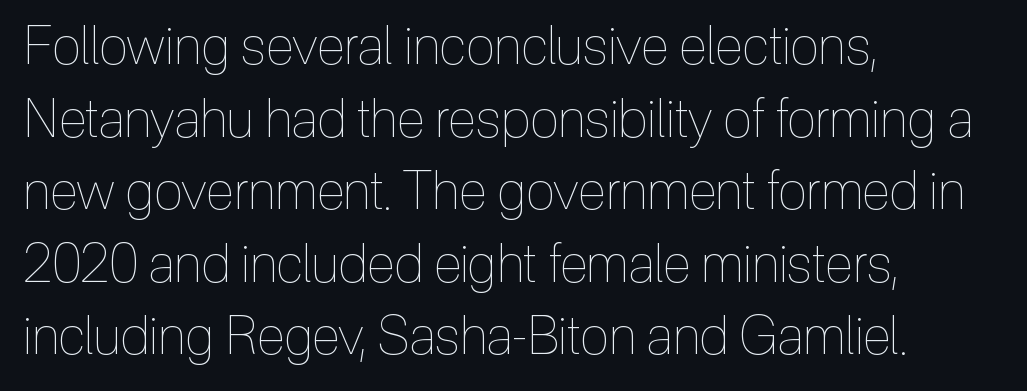
Q: Is the text bold? A: No.
Q: Is the text italic (slanted)? A: No, it is upright.
Q: Is the text underlined? A: No.
Q: How is the paragraph aligned? A: Left-aligned.
Q: Is the spacing between letters normal or unusually wide? A: Normal.
Q: Is the spacing between lines tight, normal or loose? A: Normal.
Q: Width (condensed, normal, or wide)? A: Condensed.
Q: x-height? A: Medium.
Q: Monospaced? A: No.
